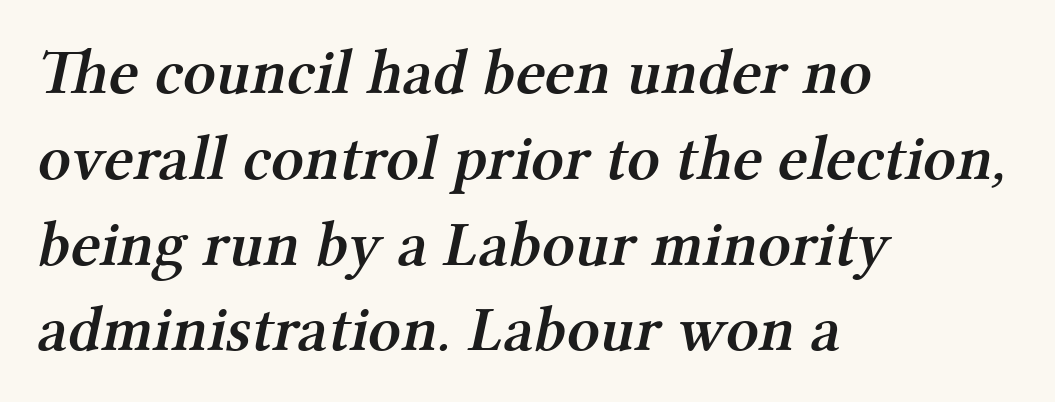
Has an underline been added? It has not. Varying glyph widths throughout — classic text-font behaviour. Quick note: interline space is typical. The rendering uses a semibold face; strokes are thickened but not to full bold. These lines keep a tight, regular rhythm from letter to letter.
